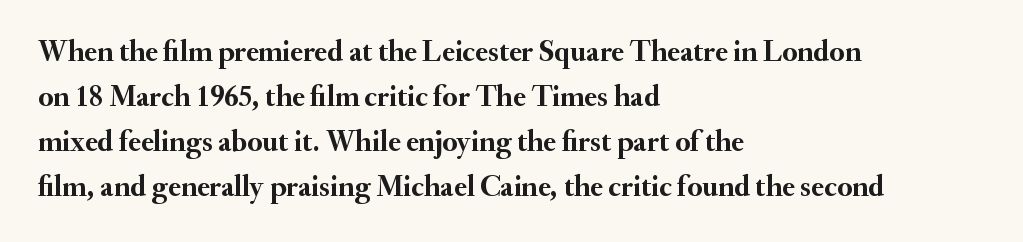
The space directly below the letters is spotless. Honestly, the letter spacing is just normal — you wouldn't notice it. These lines are set flush left with a ragged right edge. The vertical gap from one line to the next is medium. Does the lettering tilt? It doesn't — this is upright.
